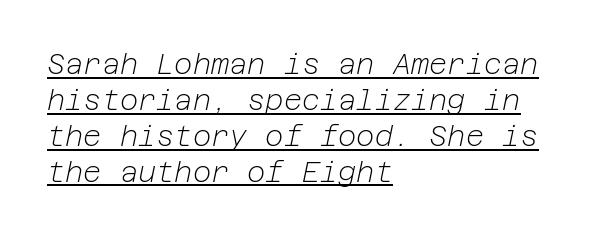
Q: Is the text bold? A: No.
Q: Is the text italic (slanted)? A: Yes, it leans right by about 12 degrees.
Q: Is the text underlined? A: Yes.
Q: How is the paragraph aligned? A: Left-aligned.
Q: Is the spacing between letters normal or unusually wide? A: Normal.
Q: Is the spacing between lines tight, normal or loose? A: Normal.
Q: Width (condensed, normal, or wide)? A: Normal.
Q: Stroke contrast? A: Low.
Q: x-height? A: Medium.
